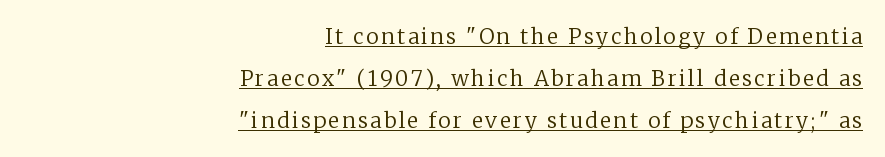
Q: Is the text bold? A: No.
Q: Is the text italic (slanted)? A: No, it is upright.
Q: Is the text underlined? A: Yes.
Q: How is the paragraph aligned? A: Right-aligned.
Q: Is the spacing between lines tight, normal or loose? A: Loose.
